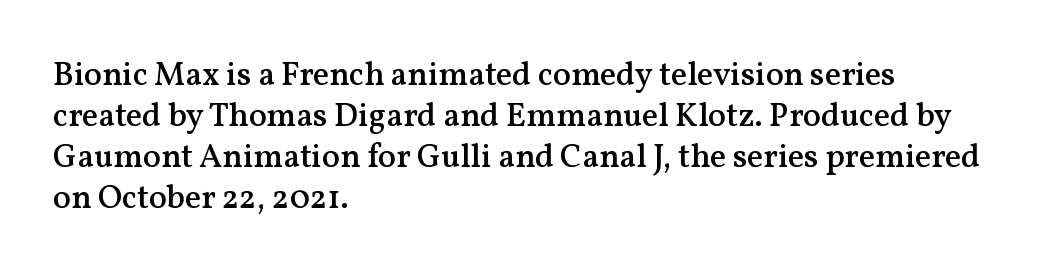
The image shows 33 px semibold serif type, upright; set left-aligned, line spacing 1.24x, normal letter spacing, not underlined; medium stroke contrast and a medium x-height.
